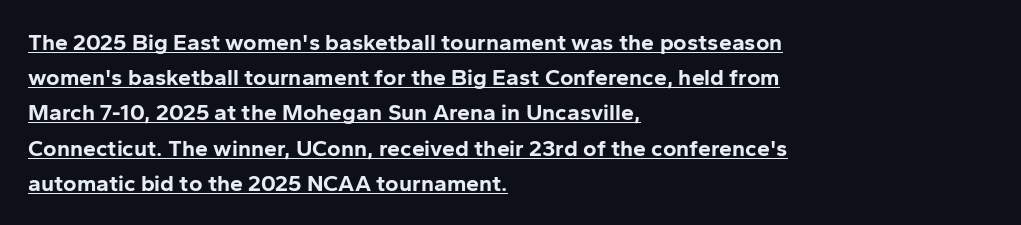
Each line of the rendering has a horizontal stroke beneath the glyphs. The leading is moderate, giving the passage an even texture. Short note: letters normally spaced. Italic? Not at all — the glyphs are vertical. A full-strength bold gives these letters their thick strokes. Which margin do the lines hug? The left one — the right edge is uneven.
